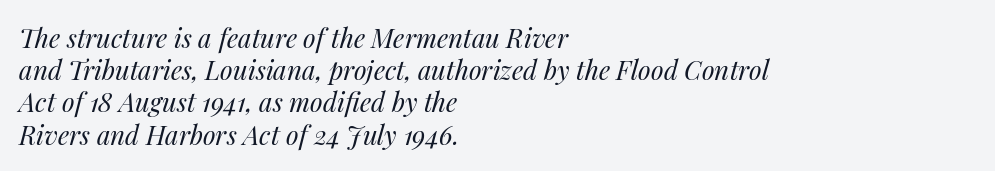
{"italic": "yes", "lean": "right", "slant_degrees": 14, "bold": "no", "underline": "no", "align": "left", "line_spacing_ratio": 1.24, "letter_spacing": "normal", "letter_spacing_em": 0.0, "glyph_px": 26}
